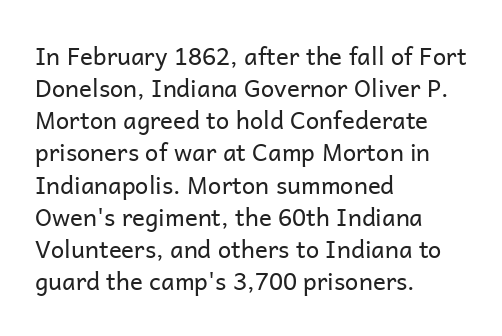
The strip under each line holds only bare page. You could call the tracking neutral — neither tight nor loose. Where is the straight margin? On the left. Upright lettering throughout. The weight tops out at a normal text grade.
